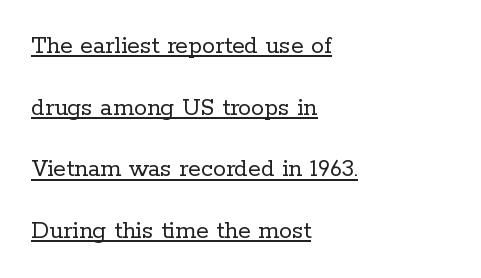
Q: Is the text bold? A: No.
Q: Is the text italic (slanted)? A: No, it is upright.
Q: Is the text underlined? A: Yes.
Q: How is the paragraph aligned? A: Left-aligned.
Q: Is the spacing between letters normal or unusually wide? A: Normal.
Q: Is the spacing between lines tight, normal or loose? A: Loose.
